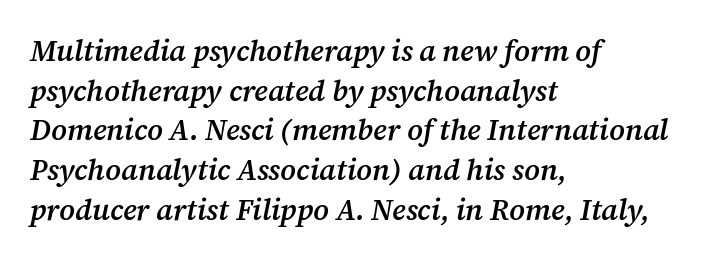
{"serif": "yes", "italic": "yes", "lean": "right", "slant_degrees": 12, "bold": "semi", "weight": "semibold", "width": "normal", "stroke_contrast": "medium", "x_height": "medium", "monospaced": "no", "underline": "no", "align": "left", "line_spacing": "normal", "line_spacing_ratio": 1.37, "letter_spacing": "normal", "letter_spacing_em": 0.0, "glyph_px": 29}
